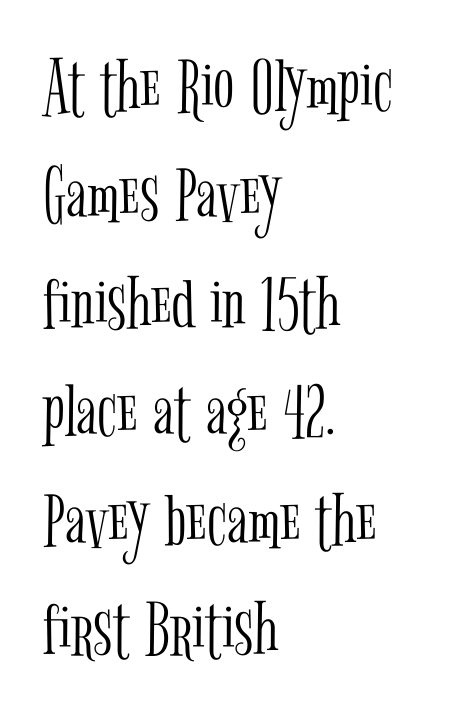
The image shows 78 px light, condensed serif type, upright; set left-aligned, normal line spacing (1.39x), normal letter spacing, not underlined; low stroke contrast and a medium x-height.
